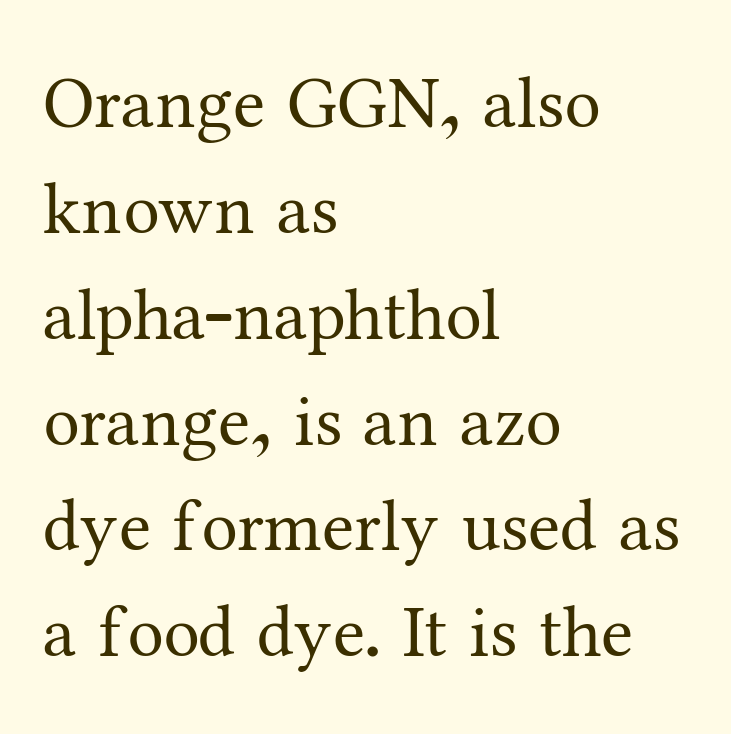
The image shows 73 px regular-weight serif type, upright; set left-aligned, normal line spacing (1.45x), normal letter spacing, not underlined; medium stroke contrast and a medium x-height.
